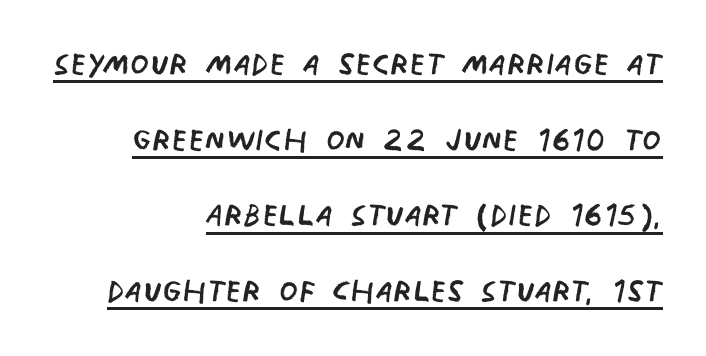
{"serif": "no", "bold": "no", "weight": "regular", "width": "condensed", "stroke_contrast": "low", "x_height": "large", "monospaced": "no", "underline": "yes", "align": "right", "line_spacing_ratio": 1.76, "letter_spacing": "normal", "letter_spacing_em": 0.0, "glyph_px": 43}
